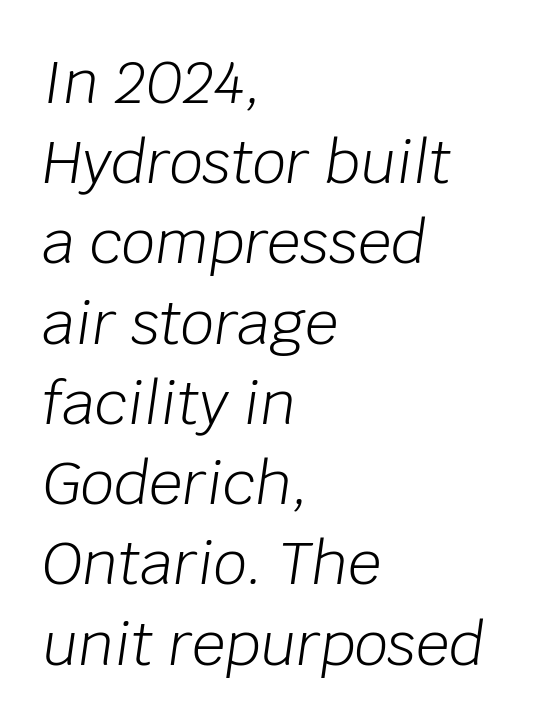
{"italic": "yes", "lean": "right", "slant_degrees": 8, "bold": "no", "weight": "light", "width": "normal", "stroke_contrast": "low", "x_height": "large", "monospaced": "no", "underline": "no", "align": "left", "line_spacing": "normal", "line_spacing_ratio": 1.36, "letter_spacing": "normal", "letter_spacing_em": 0.0, "glyph_px": 59}
